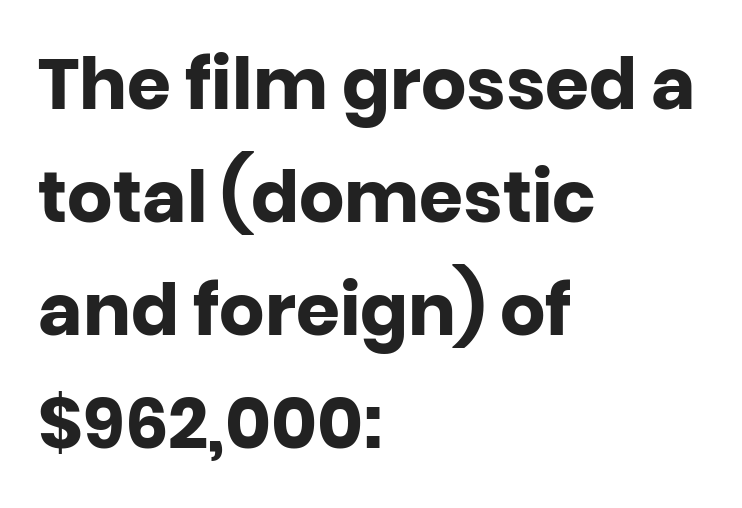
{"serif": "no", "italic": "no", "bold": "yes", "weight": "heavy", "width": "normal", "stroke_contrast": "low", "x_height": "large", "monospaced": "no", "underline": "no", "align": "left", "line_spacing": "normal", "line_spacing_ratio": 1.59, "letter_spacing": "normal", "letter_spacing_em": 0.0, "glyph_px": 71}
